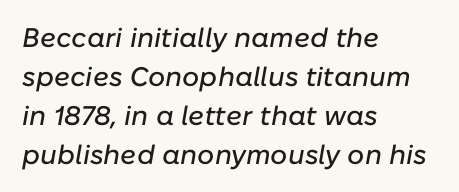
Q: Is the text italic (slanted)? A: Yes, it leans right by about 10 degrees.
Q: Is the text underlined? A: No.
Q: How is the paragraph aligned? A: Left-aligned.
Q: Is the spacing between letters normal or unusually wide? A: Normal.
Q: Is the spacing between lines tight, normal or loose? A: Normal.
